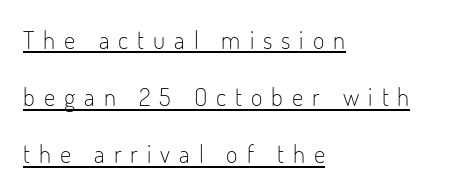
The tracking reads as deliberately expanded to a designer's eye. The leading is generous, giving the passage an open texture. This reads as an unemphasized weight, regular at the heaviest. Decoration check: the copy is underlined.
